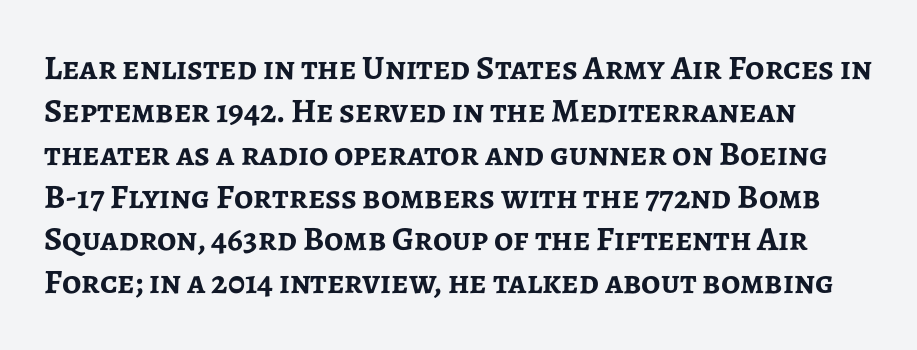
The image shows 34 px semibold sans-serif type, upright; set normal line spacing (1.26x), normal letter spacing, not underlined; low stroke contrast and a medium x-height.
